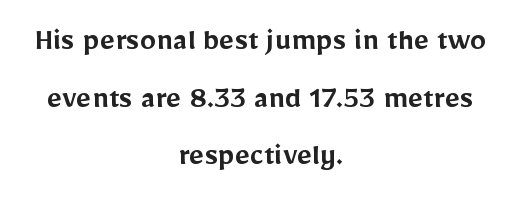
Q: Is the text bold? A: Semi-bold.
Q: Is the text italic (slanted)? A: No, it is upright.
Q: Is the typeface a serif or a sans-serif typeface? A: Sans-serif.
Q: Is the text underlined? A: No.
Q: How is the paragraph aligned? A: Centered.
Q: Is the spacing between letters normal or unusually wide? A: Normal.
Q: Width (condensed, normal, or wide)? A: Normal.
Q: Stroke contrast? A: Low.
Q: x-height? A: Medium.
Q: Monospaced? A: No.
